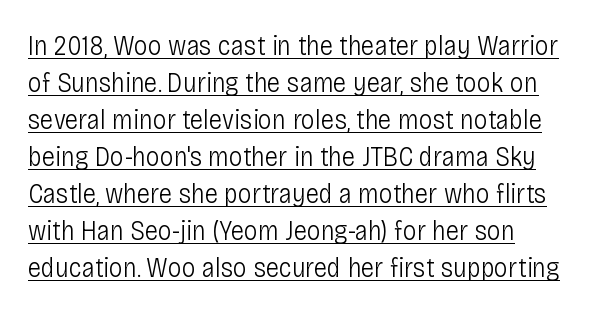
{"serif": "no", "italic": "no", "bold": "no", "weight": "light", "width": "condensed", "stroke_contrast": "low", "x_height": "large", "monospaced": "no", "underline": "yes", "line_spacing": "normal", "line_spacing_ratio": 1.32, "letter_spacing": "normal", "letter_spacing_em": 0.0, "glyph_px": 28}
